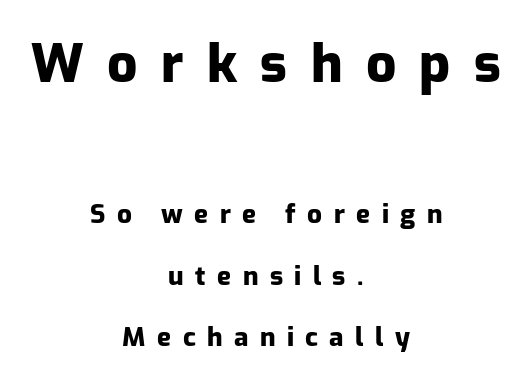
Tracking value appears strongly positive — letters spread wide. Nope, no serifs anywhere on these letters. The passage shown is not underscored anywhere. What weight is shown? A full bold with thick strokes.
